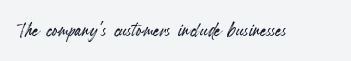
The image shows 25 px text type; set normal letter spacing, not underlined.
